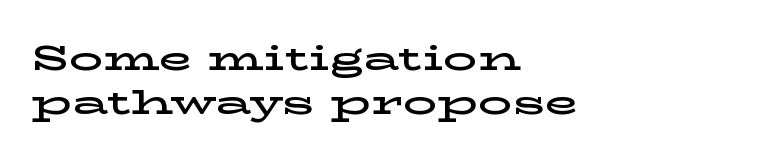
Q: Is the text italic (slanted)? A: No, it is upright.
Q: Is the typeface a serif or a sans-serif typeface? A: Serif.
Q: Is the text underlined? A: No.
Q: How is the paragraph aligned? A: Left-aligned.
Q: Is the spacing between letters normal or unusually wide? A: Normal.
Q: Is the spacing between lines tight, normal or loose? A: Normal.
Q: Width (condensed, normal, or wide)? A: Wide.
Q: Stroke contrast? A: Low.
Q: x-height? A: Medium.
Q: Monospaced? A: No.
